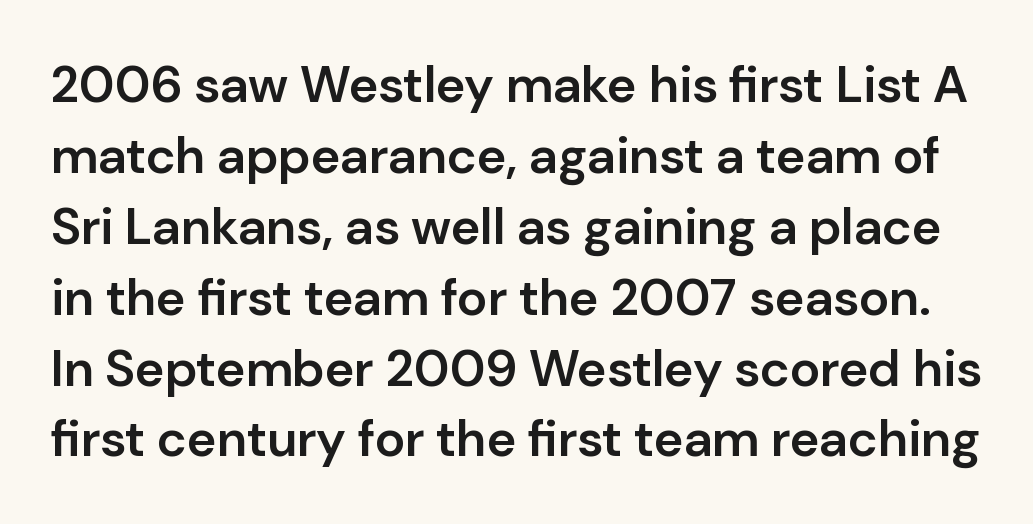
{"serif": "no", "italic": "no", "bold": "semi", "weight": "semibold", "width": "normal", "stroke_contrast": "low", "x_height": "medium", "monospaced": "no", "underline": "no", "line_spacing": "normal", "line_spacing_ratio": 1.39, "letter_spacing": "normal", "letter_spacing_em": 0.0, "glyph_px": 51}
